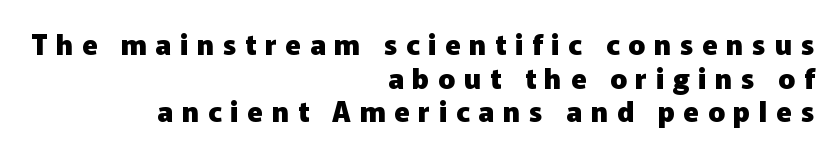
The text was rendered using a sans face with plain stroke endings. This sample uses expanded letter spacing, leaving extra air between glyphs. The characters look thick and weighty, a clear bold. Is the block centered? No — it sits flush against the right margin. Do the letters lean? They stand straight.
